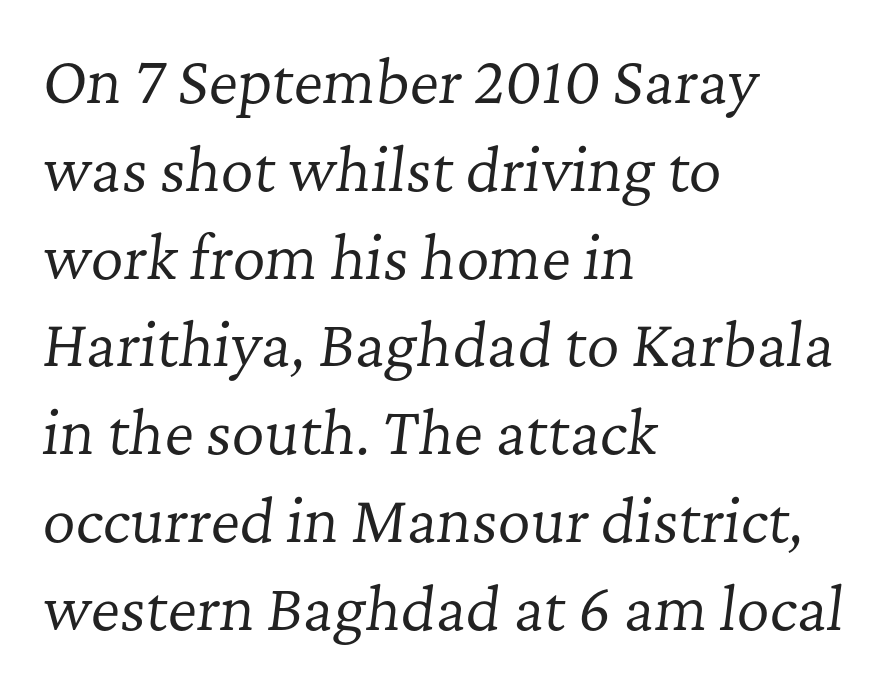
The image shows 57 px regular-weight serif type, italic (leaning right); set left-aligned, normal line spacing (1.54x), normal letter spacing, not underlined; low stroke contrast and a medium x-height.
